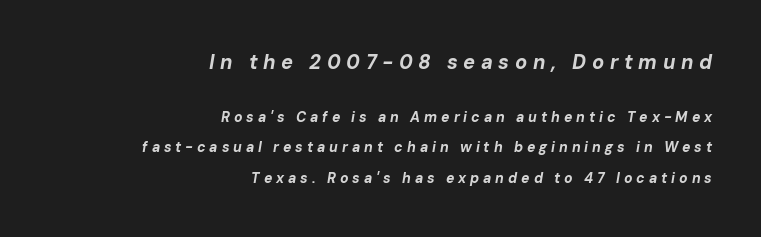
The image shows 20 px bold type, italic (leaning right); set right-aligned, loose line spacing (2.16x), unusually wide letter spacing (+0.28 em), not underlined; the first (top) block is 1.43x larger.
